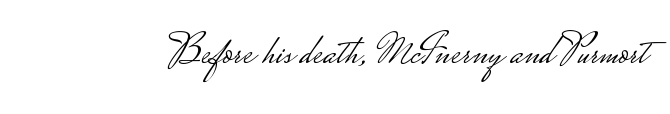
{"serif": "no", "bold": "no", "weight": "light", "width": "wide", "stroke_contrast": "low", "monospaced": "no", "underline": "no", "letter_spacing": "normal", "letter_spacing_em": 0.0, "glyph_px": 43}
